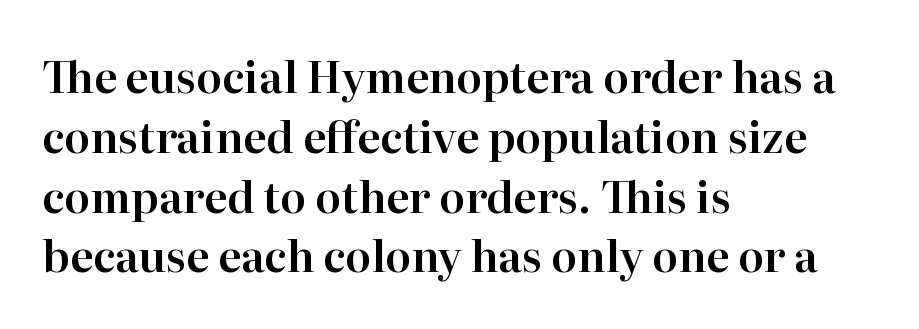
Q: Is the text italic (slanted)? A: No, it is upright.
Q: Is the typeface a serif or a sans-serif typeface? A: Serif.
Q: Is the text underlined? A: No.
Q: How is the paragraph aligned? A: Left-aligned.
Q: Is the spacing between letters normal or unusually wide? A: Normal.
Q: Is the spacing between lines tight, normal or loose? A: Normal.
Q: Width (condensed, normal, or wide)? A: Normal.
Q: Stroke contrast? A: High.
Q: x-height? A: Medium.
Q: Monospaced? A: No.
